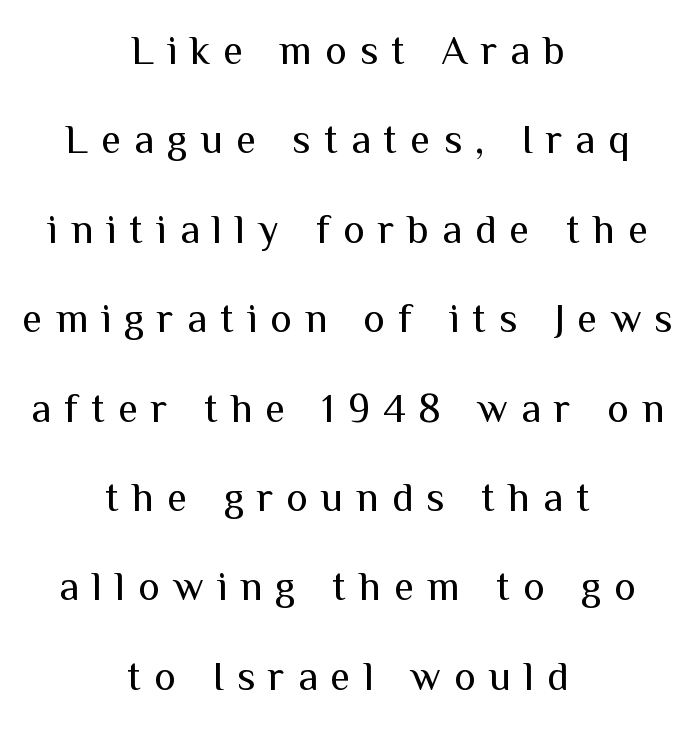
The image shows 41 px regular-weight sans-serif type, upright; set centered, loose line spacing (2.18x), unusually wide letter spacing (+0.32 em), not underlined; medium stroke contrast and a medium x-height.
